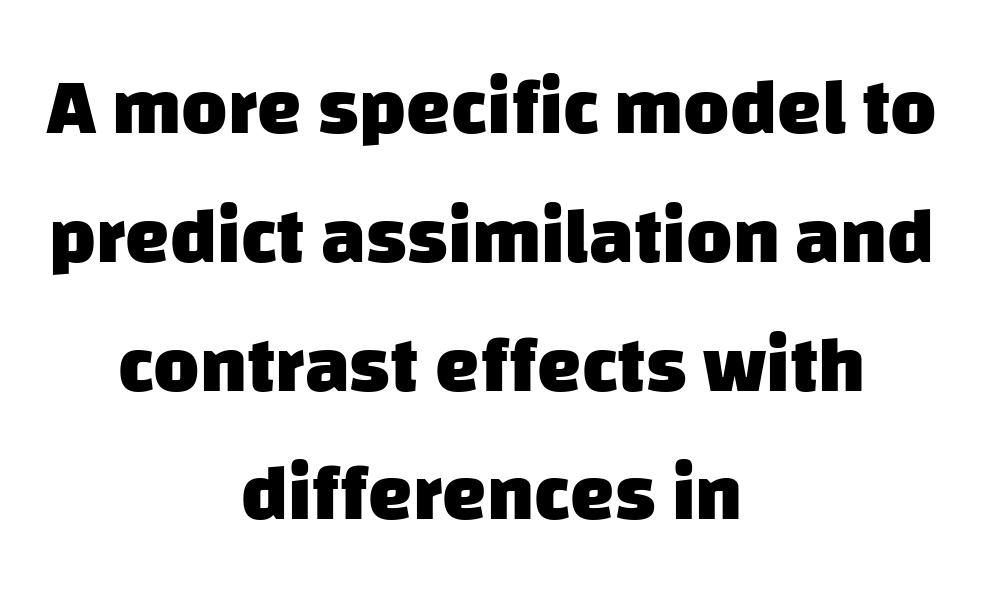
{"serif": "no", "bold": "yes", "weight": "heavy", "width": "normal", "stroke_contrast": "low", "x_height": "large", "monospaced": "no", "underline": "no", "align": "center", "line_spacing": "normal", "line_spacing_ratio": 1.63, "letter_spacing": "normal", "letter_spacing_em": 0.0, "glyph_px": 79}
